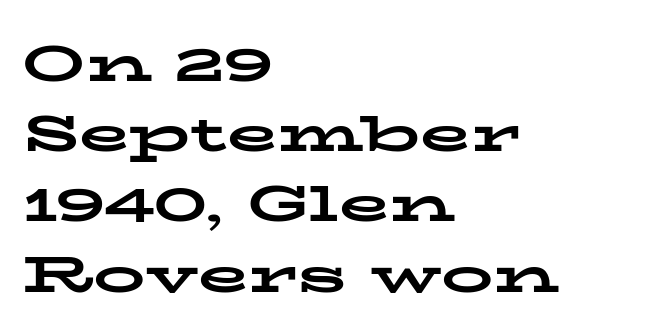
The string is rendered with underlining switched off. The passage is arranged the way most books set body copy — flush left. Think of a printed novel: that variable character pitch is what you see here. Note: serifs present on the glyphs. The letters sit at their default tracking, neither squeezed nor spread.
